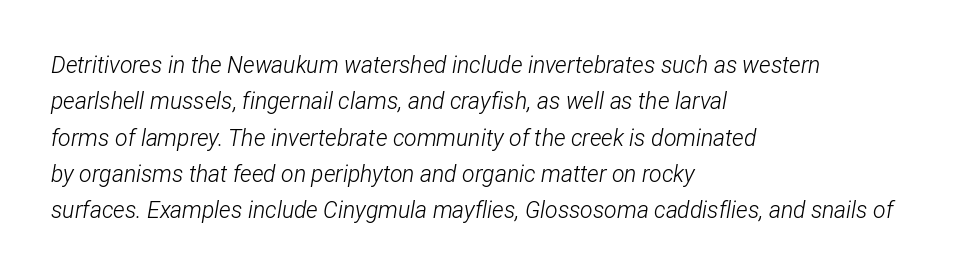
{"italic": "yes", "lean": "right", "slant_degrees": 12, "bold": "no", "underline": "no", "align": "left", "line_spacing": "normal", "line_spacing_ratio": 1.58, "letter_spacing": "normal", "letter_spacing_em": 0.0, "glyph_px": 23}
